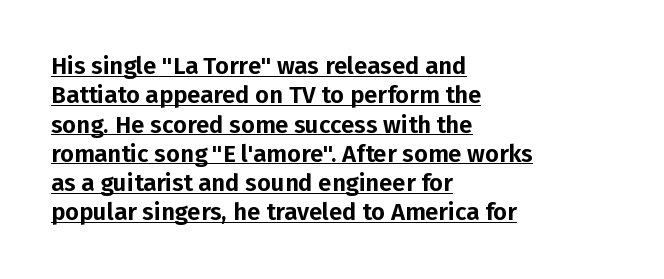
Q: Is the text italic (slanted)? A: No, it is upright.
Q: Is the text underlined? A: Yes.
Q: How is the paragraph aligned? A: Left-aligned.
Q: Is the spacing between letters normal or unusually wide? A: Normal.
